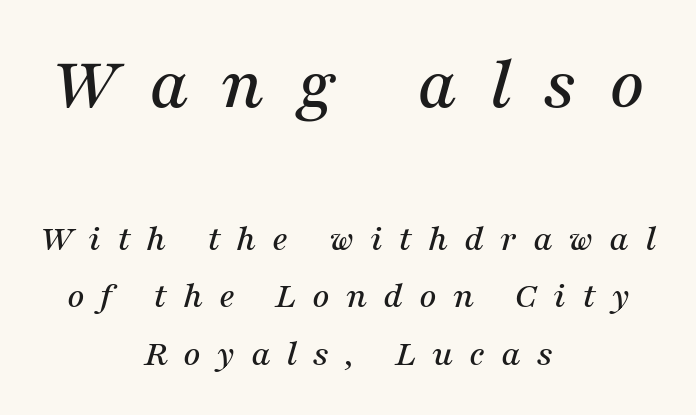
{"serif": "yes", "italic": "yes", "lean": "right", "slant_degrees": 16, "width": "normal", "stroke_contrast": "medium", "x_height": "medium", "monospaced": "no", "underline": "no", "align": "center", "line_spacing": "normal", "line_spacing_ratio": 1.51, "letter_spacing": "wide", "letter_spacing_em": 0.42, "larger_block": "first", "size_ratio": 2.03, "glyph_px": 77}
